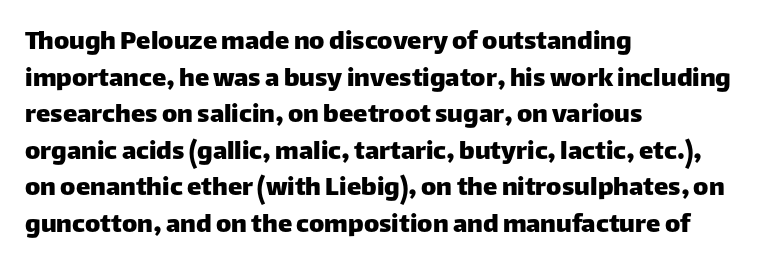
The image shows 29 px sans-serif type, upright; set left-aligned, normal line spacing (1.26x), normal letter spacing, not underlined; low stroke contrast and a large x-height.
